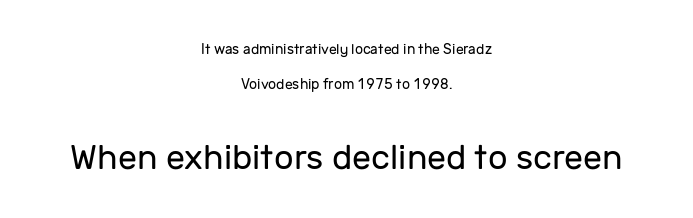
Q: Is the text bold? A: No.
Q: Is the text italic (slanted)? A: No, it is upright.
Q: Is the typeface a serif or a sans-serif typeface? A: Sans-serif.
Q: Is the text underlined? A: No.
Q: How is the paragraph aligned? A: Centered.
Q: Is the spacing between letters normal or unusually wide? A: Normal.
Q: Is the spacing between lines tight, normal or loose? A: Loose.
Q: Which block of text is set in a larger size, the first (top) or the second (bottom)? A: The second (bottom) one.
Q: Width (condensed, normal, or wide)? A: Normal.
Q: Stroke contrast? A: Low.
Q: x-height? A: Medium.
Q: Monospaced? A: No.
